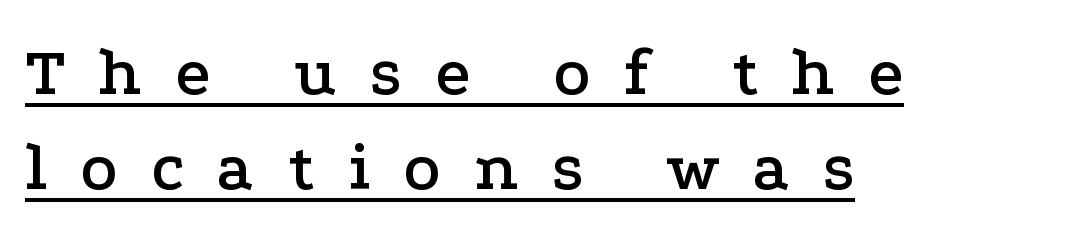
The image shows 69 px wide serif type, upright; set left-aligned, normal line spacing (1.37x), unusually wide letter spacing (+0.48 em), underlined; low stroke contrast and a medium x-height.
